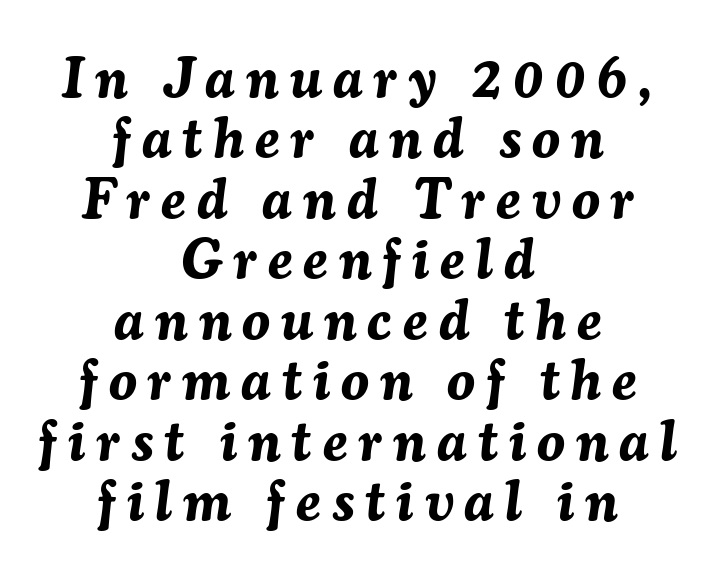
Q: Is the text bold? A: Yes.
Q: Is the text italic (slanted)? A: Yes, it leans right by about 7 degrees.
Q: Is the text underlined? A: No.
Q: How is the paragraph aligned? A: Centered.
Q: Is the spacing between letters normal or unusually wide? A: Unusually wide.
Q: Is the spacing between lines tight, normal or loose? A: Tight.
Q: Width (condensed, normal, or wide)? A: Normal.
Q: Stroke contrast? A: Medium.
Q: x-height? A: Medium.
Q: Monospaced? A: No.
